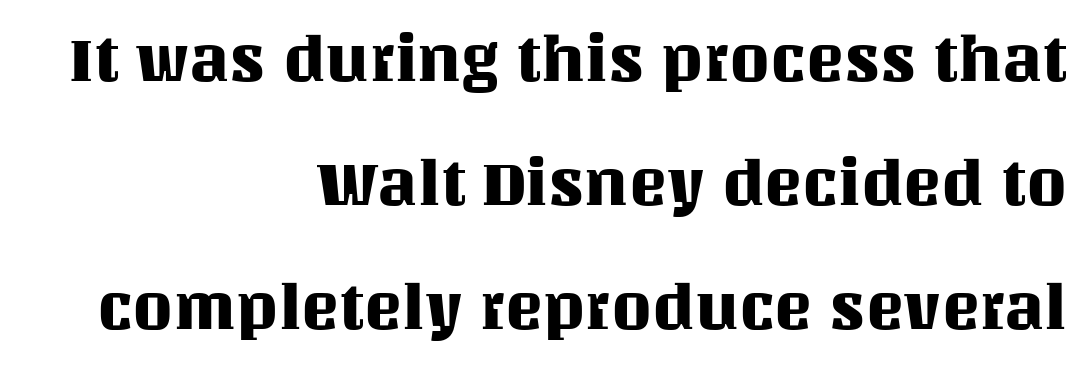
The image shows 64 px text type, upright; set right-aligned, loose line spacing (1.94x), normal letter spacing, not underlined; medium stroke contrast and a large x-height.
